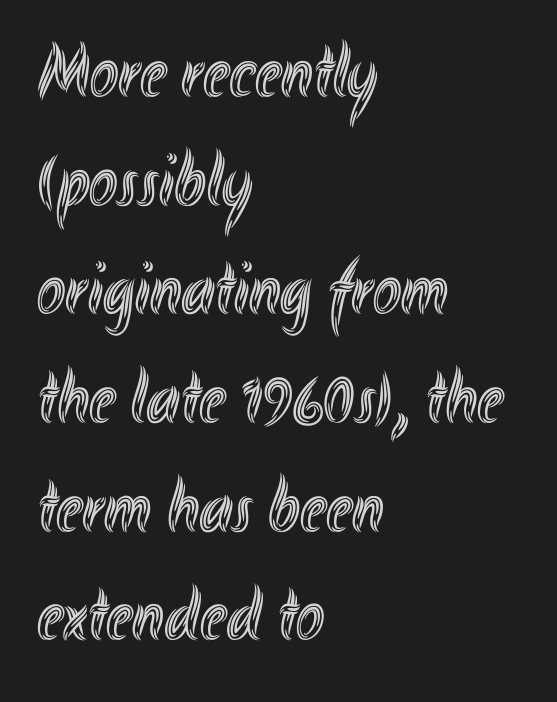
The glyphs are unaccompanied by any horizontal stroke below them. Spacing verdict: proportional, widths tailored to each character. A normal amount of white space separates one row of letters from the next. Does extra space separate the letters? No, they use regular spacing.
